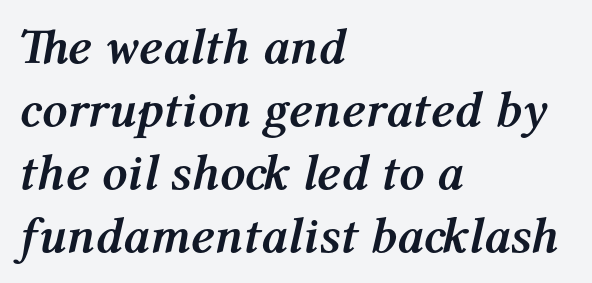
The image shows 50 px semibold type, italic (leaning right); set left-aligned, normal line spacing (1.26x), normal letter spacing, not underlined; medium stroke contrast and a medium x-height.
